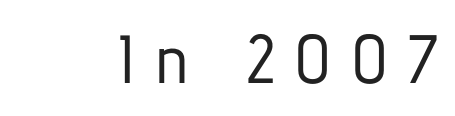
Q: Is the text italic (slanted)? A: No, it is upright.
Q: Is the typeface a serif or a sans-serif typeface? A: Sans-serif.
Q: Is the text underlined? A: No.
Q: Is the spacing between letters normal or unusually wide? A: Unusually wide.
Q: Width (condensed, normal, or wide)? A: Condensed.
Q: Stroke contrast? A: Low.
Q: x-height? A: Medium.
Q: Monospaced? A: No.
